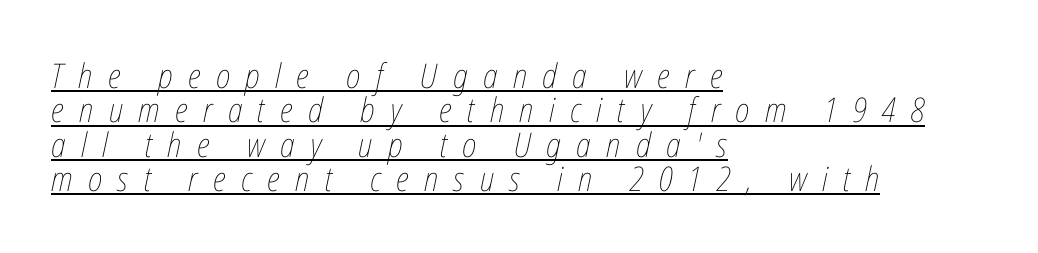
The rag falls on the right side of this text block. Closely set lines give the paragraph a compact silhouette. Letter spacing: wide. Posture: slanted.
